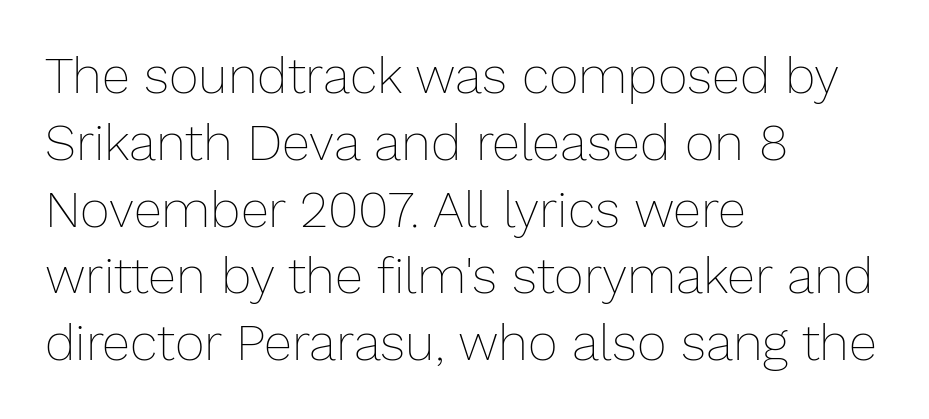
Do the characters align in a grid? No, the font is proportional. The axis of the letterforms is exactly vertical. Inter-character spacing is left at the font's built-in metrics. Visually the block forms a straight wall on the left and a jagged coastline on the right. Has an underline been added? It has not.
